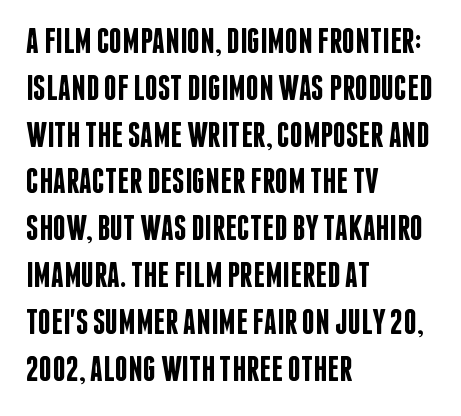
Look at the stroke-to-counter ratio: somewhat heavy, a semibold. The passage shown is typed in a proportional face where columns would drift. Evenly set lines give the paragraph a standard silhouette. Nobody touched the tracking dial on this one. The specimen omits any rule beneath the text block's lines. Letterform terminals end flat and unadorned throughout the passage.
